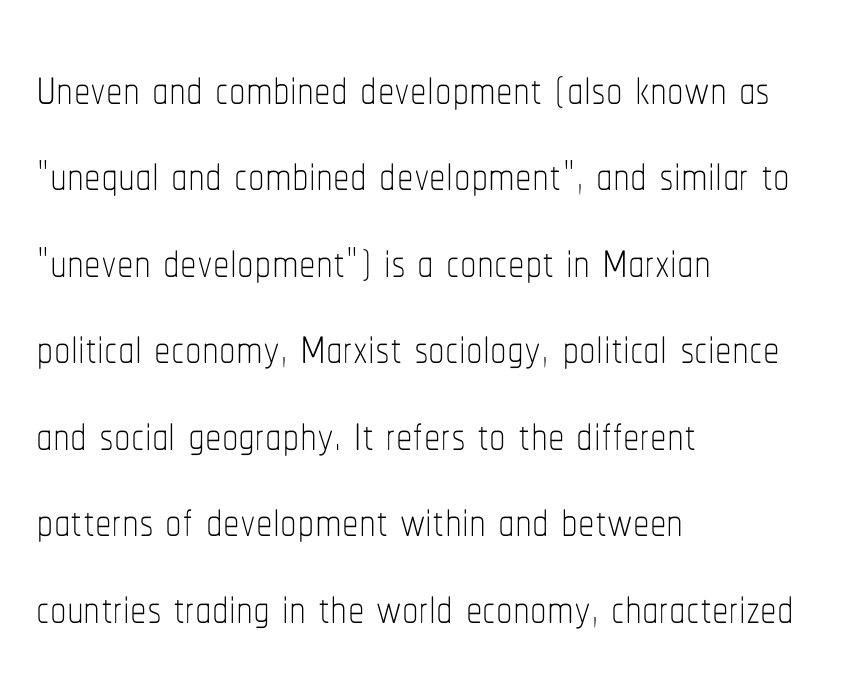
Short note: letters normally spaced. Left-aligned paragraph, ragged on the right. Unlike italic type, these characters show no tilt at all. Check under the words: just untouched page. You could not count columns in this text — the font is proportionally spaced. A normal amount of white space separates one row of letters from the next.
